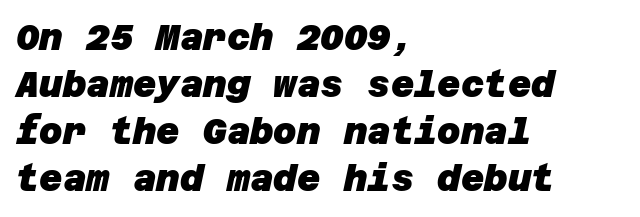
The image shows 36 px heavy sans-serif type; set left-aligned, normal line spacing (1.31x), normal letter spacing, not underlined; low stroke contrast and a large x-height.
